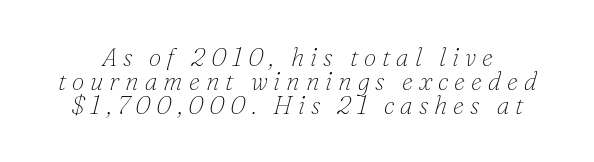
{"italic": "yes", "lean": "right", "slant_degrees": 16, "bold": "no", "underline": "no", "line_spacing": "tight", "line_spacing_ratio": 0.96, "letter_spacing": "wide", "letter_spacing_em": 0.24, "glyph_px": 25}
